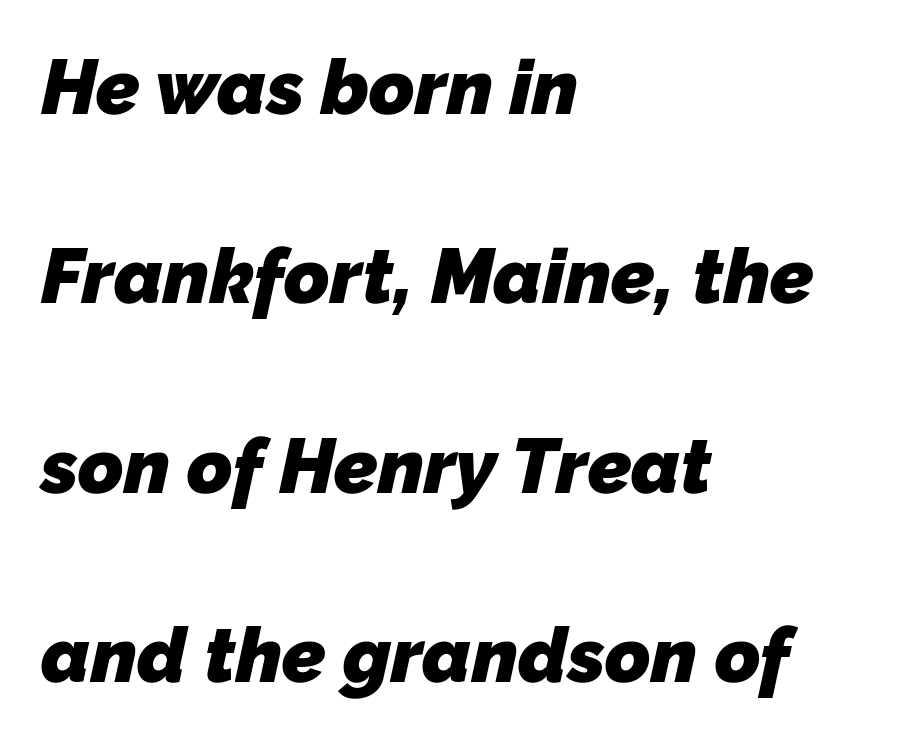
{"serif": "no", "bold": "yes", "weight": "heavy", "width": "normal", "stroke_contrast": "low", "x_height": "medium", "monospaced": "no", "underline": "no", "align": "left", "line_spacing": "loose", "line_spacing_ratio": 2.46, "letter_spacing": "normal", "letter_spacing_em": 0.0, "glyph_px": 77}
